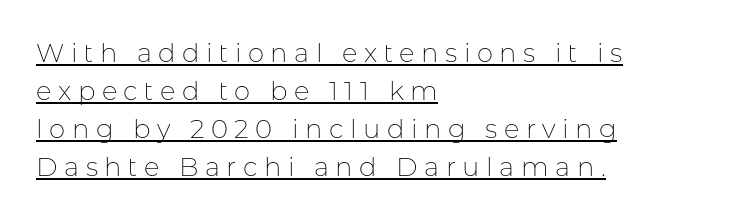
{"italic": "no", "bold": "no", "underline": "yes", "align": "left", "line_spacing": "normal", "line_spacing_ratio": 1.46, "letter_spacing": "wide", "letter_spacing_em": 0.25, "glyph_px": 26}
